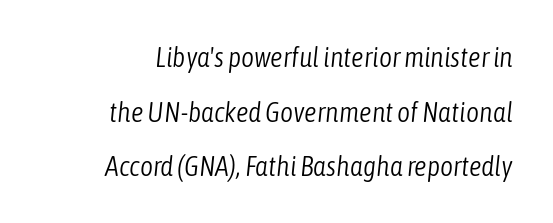
Q: Is the text bold? A: No.
Q: Is the text italic (slanted)? A: Yes, it leans right by about 6 degrees.
Q: Is the text underlined? A: No.
Q: Is the spacing between letters normal or unusually wide? A: Normal.
Q: Is the spacing between lines tight, normal or loose? A: Loose.
Q: Width (condensed, normal, or wide)? A: Condensed.
Q: Stroke contrast? A: Low.
Q: x-height? A: Medium.
Q: Monospaced? A: No.
